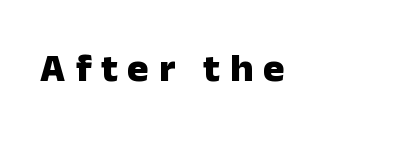
Q: Is the text bold? A: Yes.
Q: Is the text italic (slanted)? A: No, it is upright.
Q: Is the typeface a serif or a sans-serif typeface? A: Sans-serif.
Q: Is the text underlined? A: No.
Q: How is the paragraph aligned? A: Left-aligned.
Q: Is the spacing between letters normal or unusually wide? A: Unusually wide.
Q: Width (condensed, normal, or wide)? A: Normal.
Q: Stroke contrast? A: Low.
Q: x-height? A: Medium.
Q: Monospaced? A: No.
